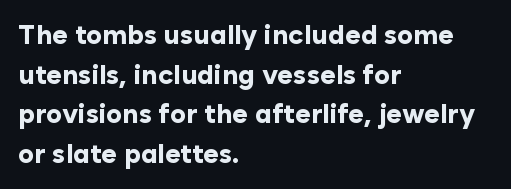
Q: Is the text bold? A: Yes.
Q: Is the text italic (slanted)? A: No, it is upright.
Q: Is the text underlined? A: No.
Q: How is the paragraph aligned? A: Left-aligned.
Q: Is the spacing between letters normal or unusually wide? A: Normal.
Q: Is the spacing between lines tight, normal or loose? A: Normal.
